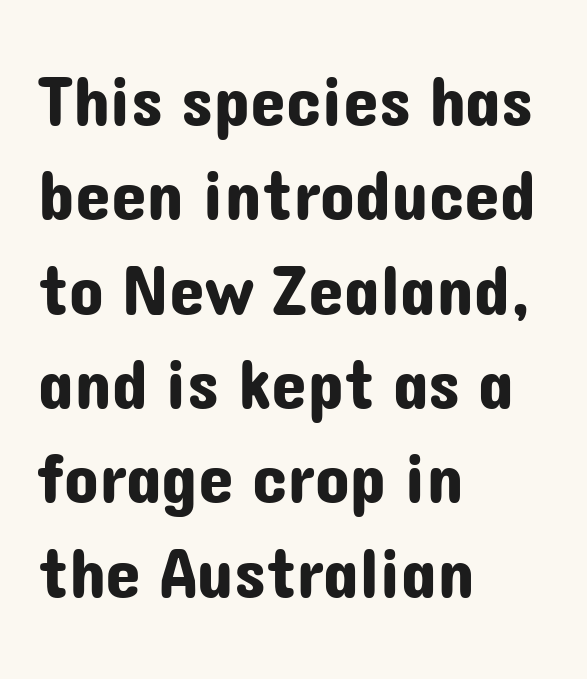
Q: Is the text italic (slanted)? A: No, it is upright.
Q: Is the typeface a serif or a sans-serif typeface? A: Sans-serif.
Q: Is the text underlined? A: No.
Q: How is the paragraph aligned? A: Left-aligned.
Q: Is the spacing between letters normal or unusually wide? A: Normal.
Q: Is the spacing between lines tight, normal or loose? A: Normal.
Q: Width (condensed, normal, or wide)? A: Normal.
Q: Stroke contrast? A: Low.
Q: x-height? A: Medium.
Q: Monospaced? A: No.
